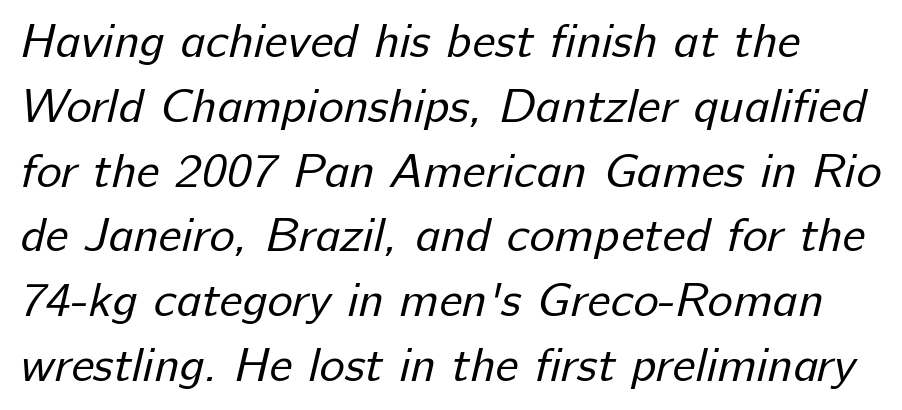
Q: Is the text bold? A: No.
Q: Is the typeface a serif or a sans-serif typeface? A: Sans-serif.
Q: Is the text underlined? A: No.
Q: Is the spacing between letters normal or unusually wide? A: Normal.
Q: Is the spacing between lines tight, normal or loose? A: Normal.
Q: Width (condensed, normal, or wide)? A: Normal.
Q: Stroke contrast? A: Low.
Q: x-height? A: Medium.
Q: Monospaced? A: No.
